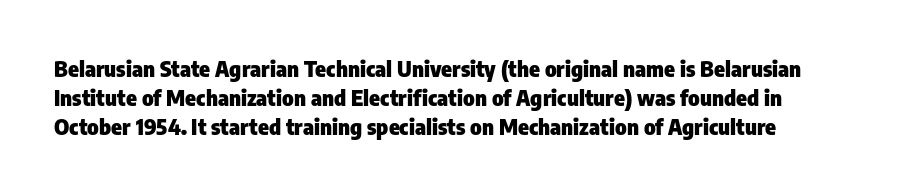
The space beneath each line is pristine and unruled. Tracking here is standard; glyphs follow each other at the usual distance. Italic: no, the glyphs are upright roman. Heft: maximum for text — a bold.
